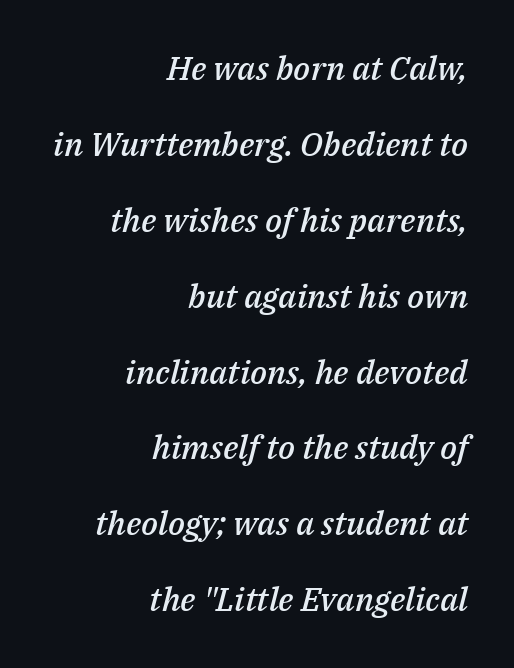
Think of a printed novel: that variable character pitch is what you see here. The rendering uses a large line-height, opening up the rows. The typography opts for an oblique posture over an upright one. In terms of letterspacing, this is plain default setting. Beneath every word, the page is bare. These lines are set flush right with a ragged left edge.
